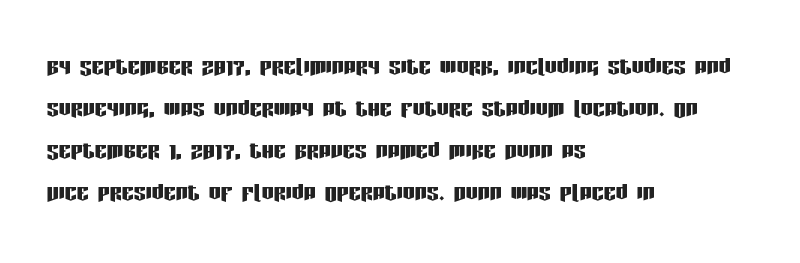
A typesetter would call this proportional, since set widths differ per character. Nothing unusual about the tracking: characters are spaced as the font intends. Glance below the letters and you will spot only blank space. Compared with a centered layout, this one pins lines to the left instead.
